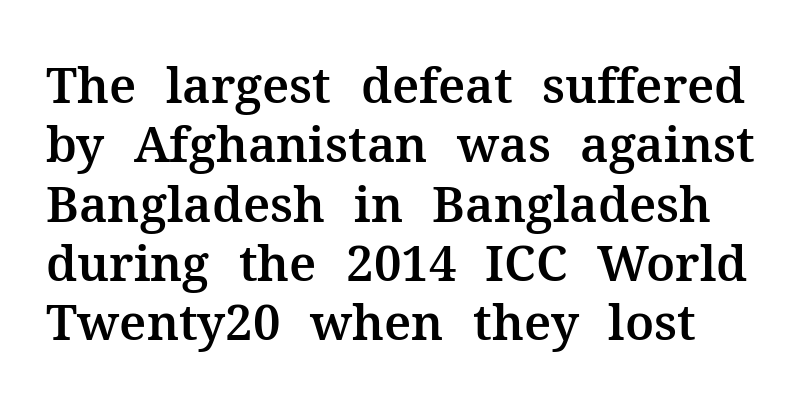
The image shows 49 px serif type, upright; set line spacing 1.21x, normal letter spacing, not underlined; medium stroke contrast and a medium x-height.
